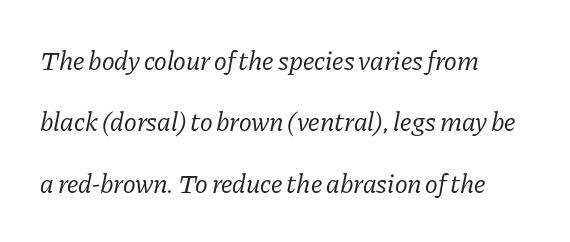
{"italic": "yes", "lean": "right", "slant_degrees": 11, "bold": "no", "underline": "no", "align": "left", "line_spacing": "loose", "line_spacing_ratio": 2.27, "letter_spacing": "normal", "letter_spacing_em": 0.0, "glyph_px": 27}
